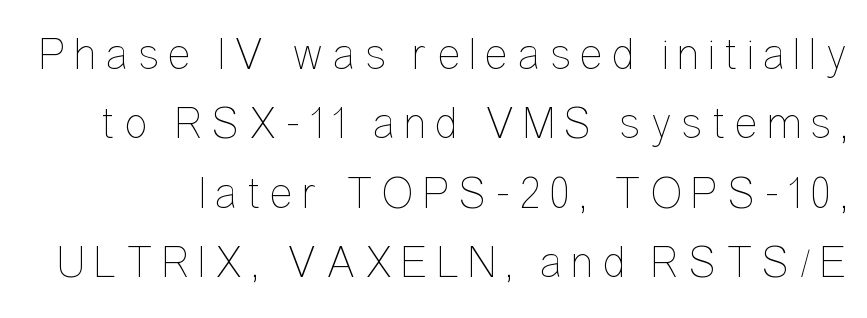
Q: Is the text bold? A: No.
Q: Is the text italic (slanted)? A: No, it is upright.
Q: Is the text underlined? A: No.
Q: Is the spacing between lines tight, normal or loose? A: Normal.
Q: Width (condensed, normal, or wide)? A: Condensed.
Q: Stroke contrast? A: Low.
Q: x-height? A: Medium.
Q: Monospaced? A: No.
